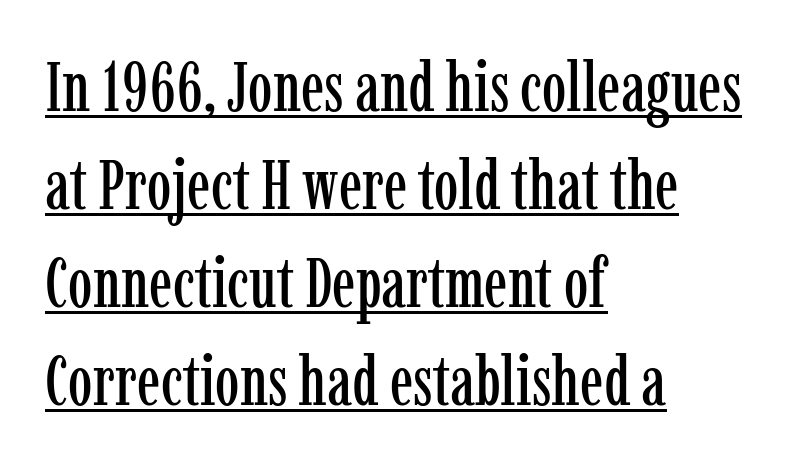
The image shows 69 px condensed serif type, upright; set left-aligned, normal line spacing (1.42x), normal letter spacing, underlined; low stroke contrast and a medium x-height.
